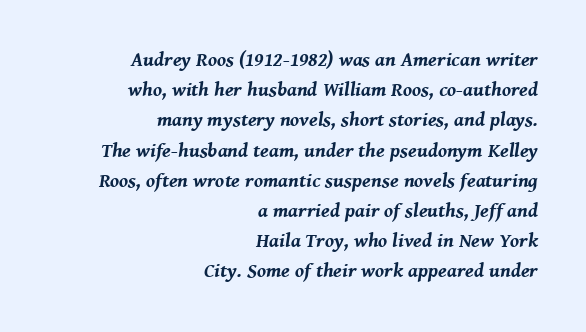
{"italic": "yes", "lean": "right", "slant_degrees": 8, "bold": "yes", "underline": "no", "align": "right", "line_spacing": "normal", "line_spacing_ratio": 1.51, "letter_spacing": "normal", "letter_spacing_em": 0.0, "glyph_px": 20}
